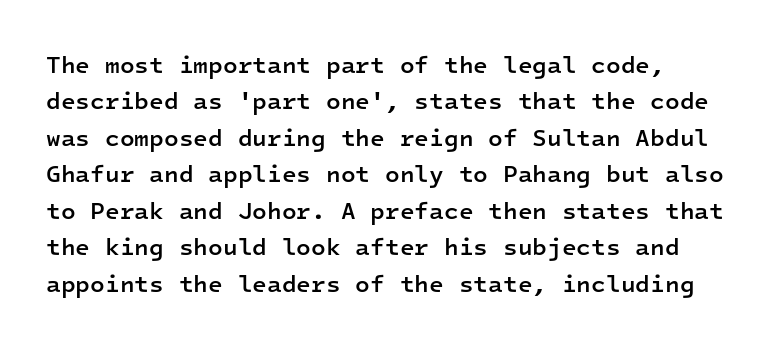
{"italic": "no", "bold": "semi", "underline": "no", "line_spacing": "normal", "line_spacing_ratio": 1.52, "letter_spacing": "normal", "letter_spacing_em": 0.0, "glyph_px": 24}
